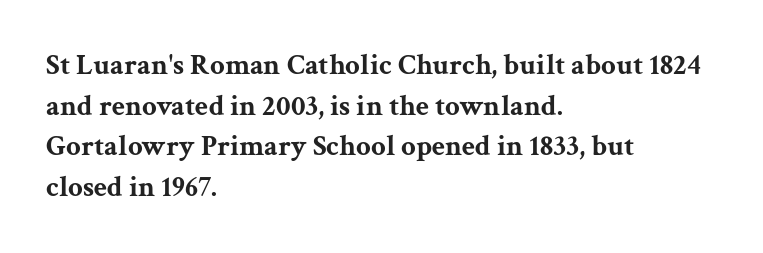
{"serif": "yes", "italic": "no", "bold": "yes", "weight": "bold", "width": "wide", "stroke_contrast": "medium", "x_height": "medium", "monospaced": "no", "underline": "no", "align": "left", "line_spacing": "normal", "line_spacing_ratio": 1.4, "letter_spacing": "normal", "letter_spacing_em": 0.0, "glyph_px": 29}
